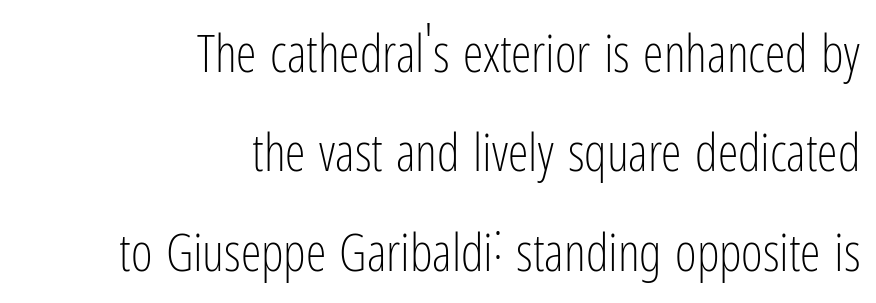
The image shows 52 px light, condensed sans-serif type, upright; set right-aligned, loose line spacing (1.91x), normal letter spacing, not underlined; low stroke contrast and a medium x-height.
